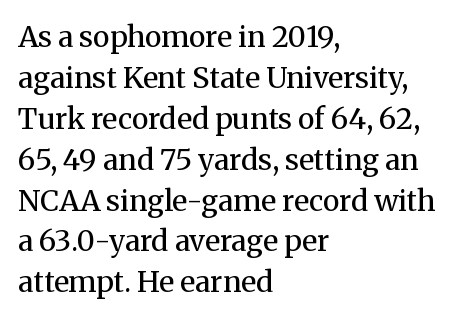
Q: Is the text bold? A: No.
Q: Is the text italic (slanted)? A: No, it is upright.
Q: Is the typeface a serif or a sans-serif typeface? A: Serif.
Q: Is the text underlined? A: No.
Q: How is the paragraph aligned? A: Left-aligned.
Q: Is the spacing between letters normal or unusually wide? A: Normal.
Q: Is the spacing between lines tight, normal or loose? A: Normal.
Q: Width (condensed, normal, or wide)? A: Normal.
Q: Stroke contrast? A: Medium.
Q: x-height? A: Medium.
Q: Monospaced? A: No.
